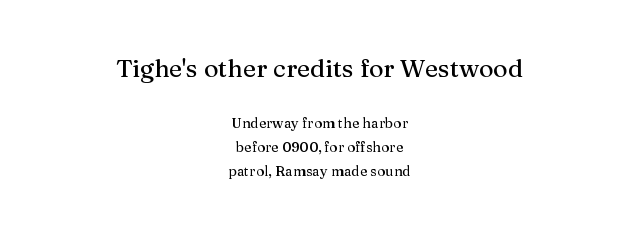
Type size steps down from the first block to the second. Type without underlining. Horizontal alignment here is central, giving a formal, balanced look. Leading matches the norm, producing a regular column.
